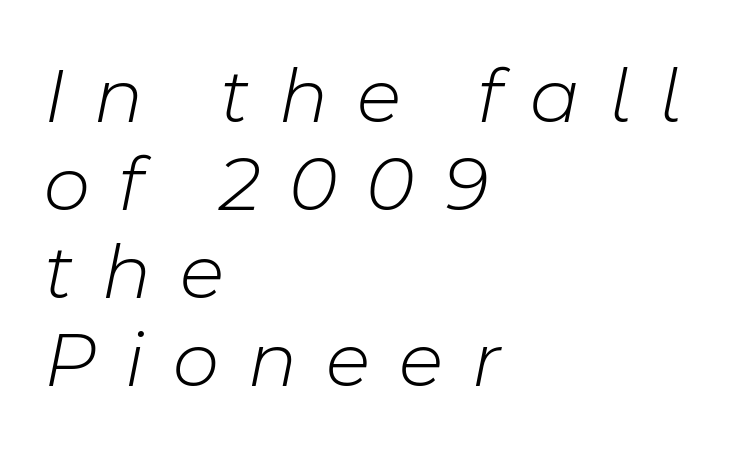
{"italic": "yes", "lean": "right", "slant_degrees": 11, "bold": "no", "weight": "light", "width": "normal", "stroke_contrast": "low", "x_height": "medium", "monospaced": "no", "underline": "no", "align": "left", "line_spacing": "tight", "line_spacing_ratio": 1.1, "letter_spacing": "wide", "letter_spacing_em": 0.36, "glyph_px": 80}
